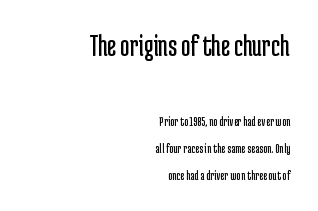
{"serif": "no", "italic": "no", "bold": "no", "weight": "regular", "width": "condensed", "stroke_contrast": "low", "x_height": "medium", "monospaced": "no", "underline": "no", "align": "right", "line_spacing": "loose", "line_spacing_ratio": 1.9, "letter_spacing": "normal", "letter_spacing_em": 0.0, "larger_block": "first", "size_ratio": 2.29, "glyph_px": 32}
